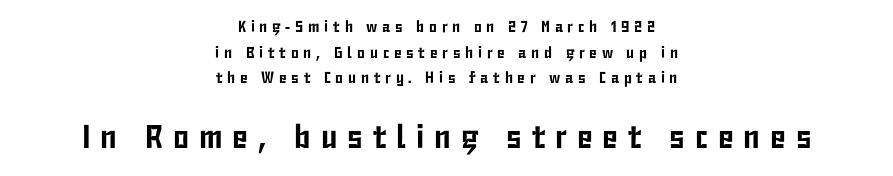
Notice how the stems are strictly vertical — no italics here. Underline: absent. Horizontal alignment here is central, giving a formal, balanced look. The rendering enlarges the type as you move from the upper chunk to the lower.
